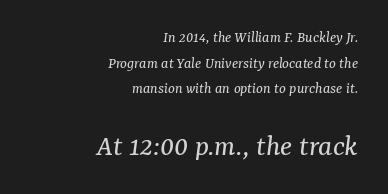
{"serif": "yes", "italic": "yes", "lean": "right", "slant_degrees": 7, "bold": "no", "weight": "regular", "width": "normal", "stroke_contrast": "medium", "x_height": "medium", "monospaced": "no", "underline": "no", "align": "right", "line_spacing": "normal", "line_spacing_ratio": 1.6, "letter_spacing": "normal", "letter_spacing_em": 0.0, "larger_block": "second", "size_ratio": 1.94, "glyph_px": 31}
